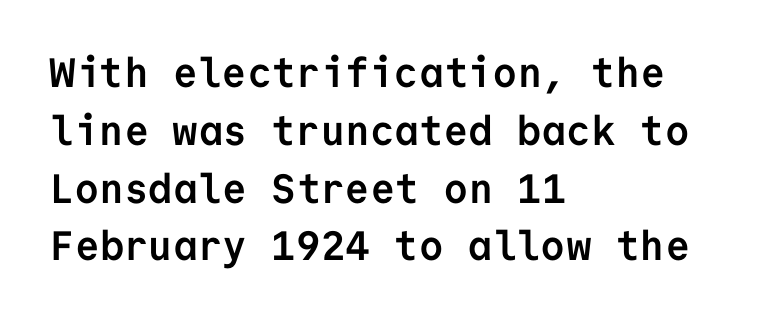
{"serif": "no", "italic": "no", "bold": "yes", "weight": "semibold", "width": "normal", "stroke_contrast": "low", "x_height": "medium", "monospaced": "yes", "underline": "no", "align": "left", "line_spacing": "normal", "line_spacing_ratio": 1.41, "letter_spacing": "normal", "letter_spacing_em": 0.0, "glyph_px": 41}
